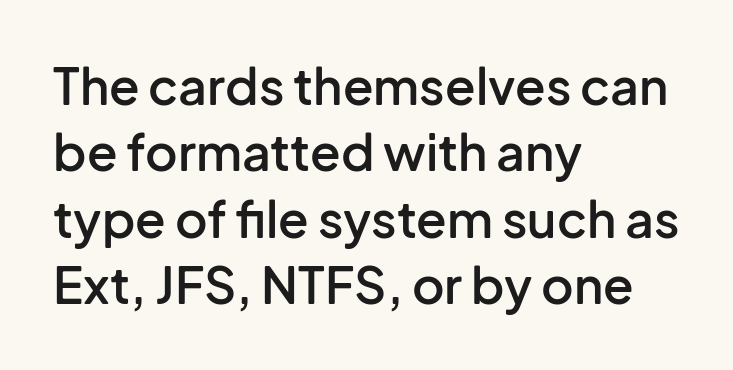
The image shows 50 px semibold sans-serif type, upright; set left-aligned, normal line spacing (1.33x), normal letter spacing, not underlined; low stroke contrast and a medium x-height.
